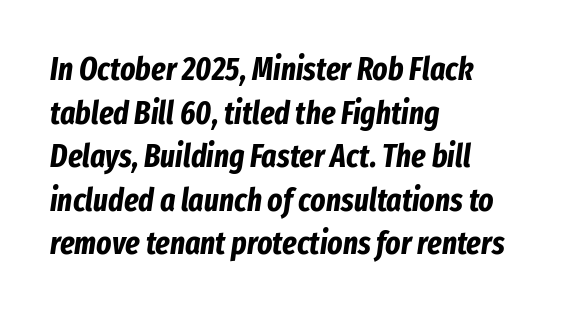
The image shows 32 px bold, condensed type, italic (leaning right); set left-aligned, normal line spacing (1.36x), normal letter spacing, not underlined; low stroke contrast and a medium x-height.
